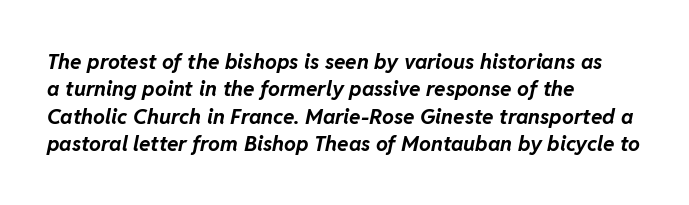
A typesetter would call this leading conventional body-copy spacing. Look at the tracking — it's just the regular setting, nothing added. Alignment: flush left. Rule under the text: the space is simply empty. The typesetting leans heavy: a genuine bold. The face used here has a pronounced slope to its letters.
